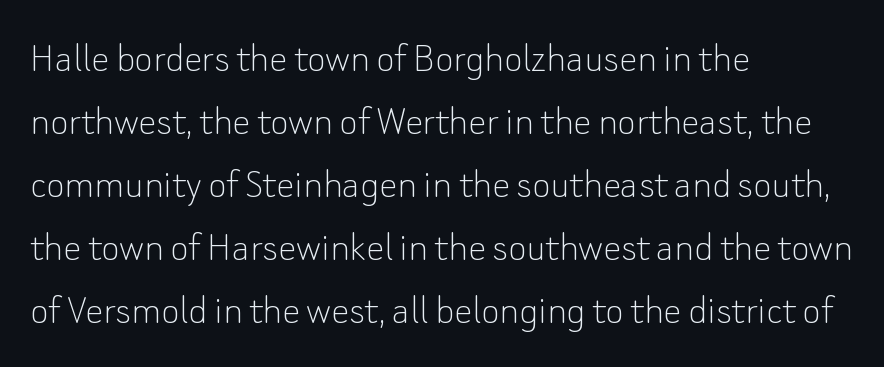
The image shows 45 px thin sans-serif type, upright; set left-aligned, normal line spacing (1.4x), normal letter spacing, not underlined; low stroke contrast and a small x-height.
